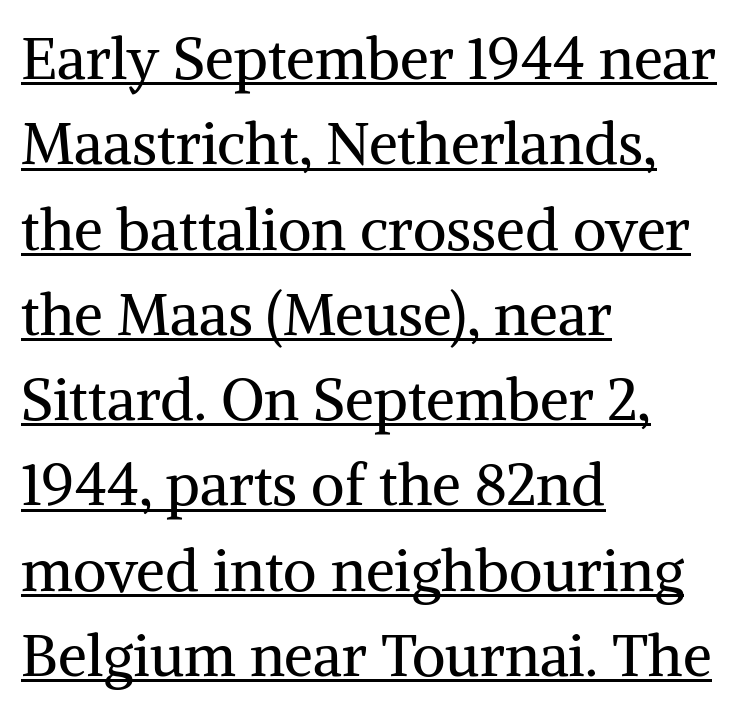
{"serif": "yes", "italic": "no", "bold": "no", "weight": "regular", "width": "normal", "stroke_contrast": "medium", "x_height": "medium", "monospaced": "no", "underline": "yes", "align": "left", "line_spacing": "normal", "line_spacing_ratio": 1.47, "letter_spacing": "normal", "letter_spacing_em": 0.0, "glyph_px": 58}
